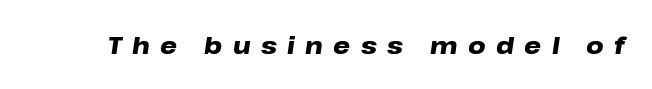
{"italic": "yes", "lean": "right", "slant_degrees": 8, "bold": "yes", "underline": "no", "letter_spacing": "wide", "letter_spacing_em": 0.43, "glyph_px": 24}
